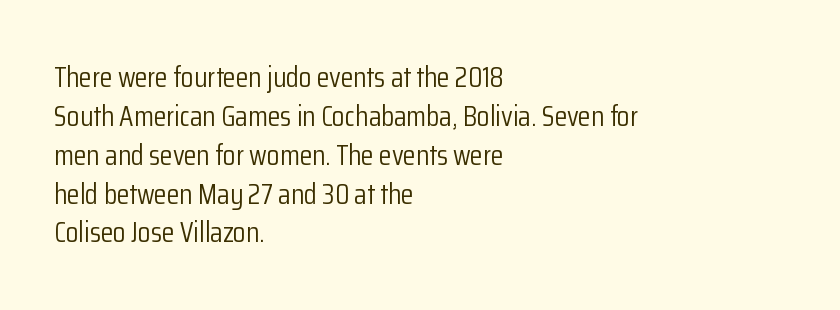
Q: Is the text bold? A: No.
Q: Is the text italic (slanted)? A: No, it is upright.
Q: Is the typeface a serif or a sans-serif typeface? A: Sans-serif.
Q: Is the text underlined? A: No.
Q: How is the paragraph aligned? A: Left-aligned.
Q: Is the spacing between letters normal or unusually wide? A: Normal.
Q: Is the spacing between lines tight, normal or loose? A: Normal.
Q: Width (condensed, normal, or wide)? A: Condensed.
Q: Stroke contrast? A: Low.
Q: x-height? A: Medium.
Q: Monospaced? A: No.
